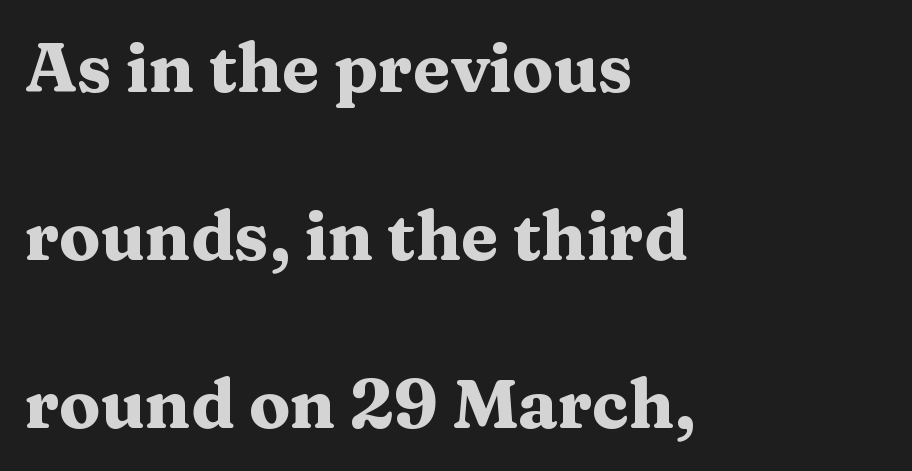
Compared with typical paragraphs, the rows here are farther apart. The passage shown is typed in a proportional face where columns would drift. Spacing between characters is what you'd get straight out of the box. I'd call this a serif setting — the letters wear small feet. Strong, thick strokes mark this as bold type. The gap between lines stays unmarked.
